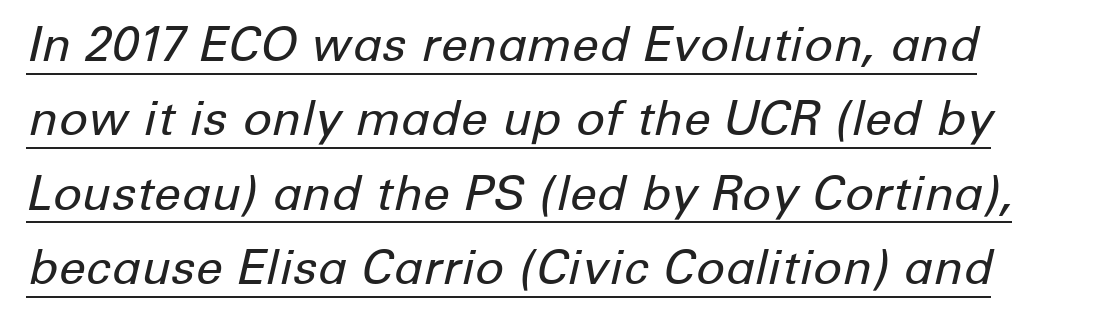
{"italic": "yes", "lean": "right", "slant_degrees": 12, "bold": "no", "weight": "regular", "width": "normal", "stroke_contrast": "low", "x_height": "medium", "monospaced": "no", "underline": "yes", "line_spacing": "normal", "line_spacing_ratio": 1.55, "letter_spacing": "normal", "letter_spacing_em": 0.0, "glyph_px": 48}
